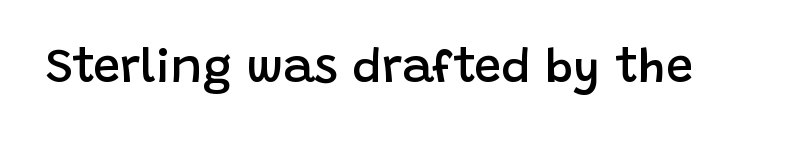
The image shows 48 px semibold sans-serif type, upright; set normal letter spacing, not underlined; low stroke contrast and a large x-height.
